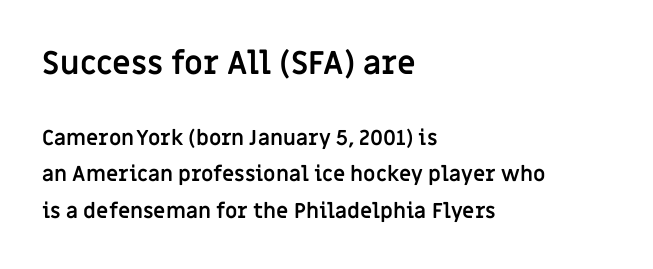
{"serif": "no", "italic": "no", "bold": "yes", "weight": "semibold", "width": "normal", "stroke_contrast": "low", "x_height": "large", "monospaced": "no", "underline": "no", "align": "left", "line_spacing_ratio": 1.75, "letter_spacing": "normal", "letter_spacing_em": 0.0, "larger_block": "first", "size_ratio": 1.52, "glyph_px": 32}
